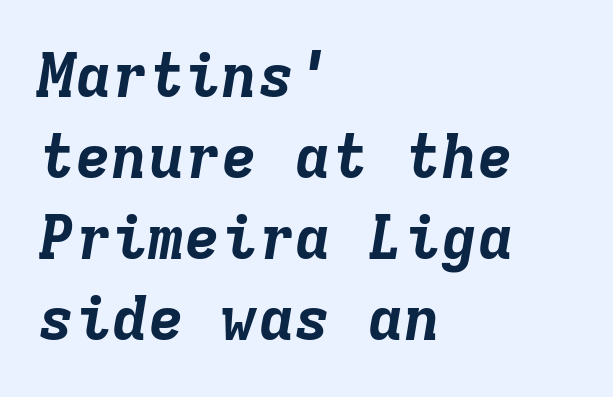
Q: Is the text bold? A: Yes.
Q: Is the text italic (slanted)? A: Yes, it leans right by about 9 degrees.
Q: Is the text underlined? A: No.
Q: How is the paragraph aligned? A: Left-aligned.
Q: Is the spacing between letters normal or unusually wide? A: Normal.
Q: Is the spacing between lines tight, normal or loose? A: Normal.
Q: Width (condensed, normal, or wide)? A: Normal.
Q: Stroke contrast? A: Low.
Q: x-height? A: Medium.
Q: Monospaced? A: Yes.
